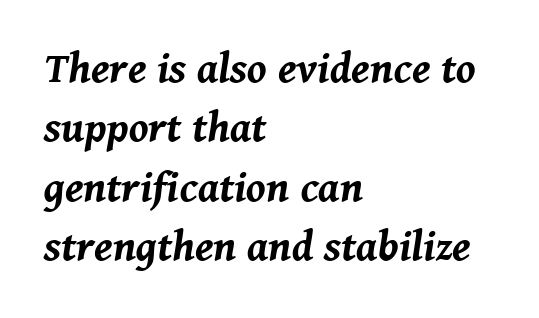
The letters sit at their default tracking, neither squeezed nor spread. Evenly set lines give the paragraph a standard silhouette. Strong, thick strokes mark this as bold type. All the whitespace from short lines collects on the right. These lines were composed using italics. Note the varied advance widths — an 'i' is clearly narrower than an 'm'.
